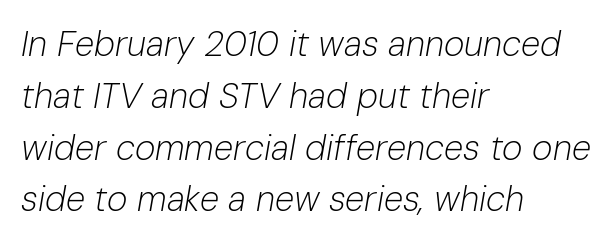
{"italic": "yes", "lean": "right", "slant_degrees": 10, "bold": "no", "weight": "light", "width": "normal", "stroke_contrast": "low", "x_height": "medium", "monospaced": "no", "underline": "no", "align": "left", "line_spacing": "normal", "line_spacing_ratio": 1.48, "letter_spacing": "normal", "letter_spacing_em": 0.0, "glyph_px": 35}
